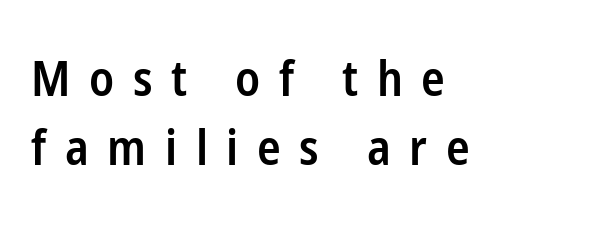
Q: Is the text bold? A: Semi-bold.
Q: Is the text italic (slanted)? A: No, it is upright.
Q: Is the typeface a serif or a sans-serif typeface? A: Sans-serif.
Q: Is the text underlined? A: No.
Q: How is the paragraph aligned? A: Left-aligned.
Q: Is the spacing between letters normal or unusually wide? A: Unusually wide.
Q: Is the spacing between lines tight, normal or loose? A: Normal.
Q: Width (condensed, normal, or wide)? A: Condensed.
Q: Stroke contrast? A: Low.
Q: x-height? A: Medium.
Q: Monospaced? A: No.
